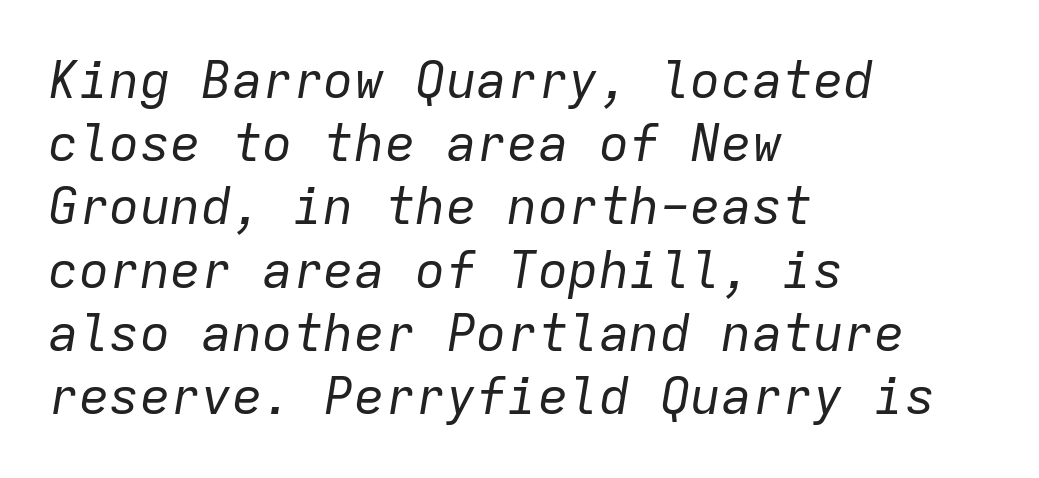
{"italic": "yes", "lean": "right", "slant_degrees": 9, "bold": "no", "weight": "regular", "width": "normal", "stroke_contrast": "low", "x_height": "medium", "monospaced": "yes", "underline": "no", "align": "left", "line_spacing_ratio": 1.24, "letter_spacing": "normal", "letter_spacing_em": 0.0, "glyph_px": 51}
